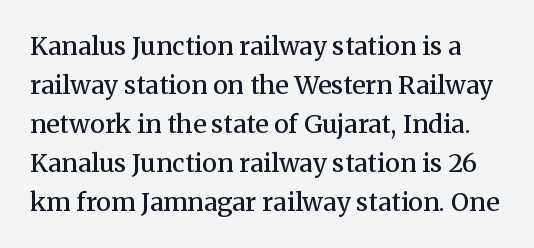
The image shows 25 px text type, upright; set normal line spacing (1.56x), normal letter spacing, not underlined.
